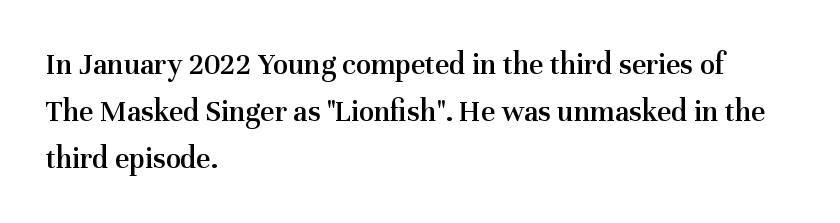
The rag falls on the right side of this text block. Honestly, the row spacing looks completely unremarkable. The type family on display is of the serif kind. A typesetter would call this proportional, since set widths differ per character.
